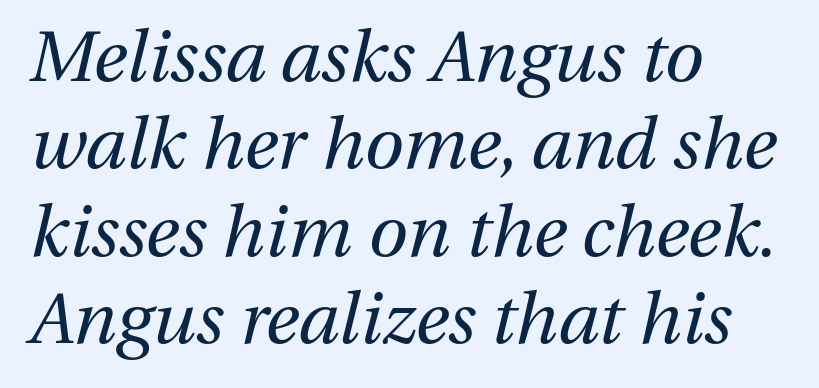
The image shows 71 px regular-weight type, italic (leaning right); set left-aligned, line spacing 1.23x, normal letter spacing, not underlined; medium stroke contrast and a medium x-height.
